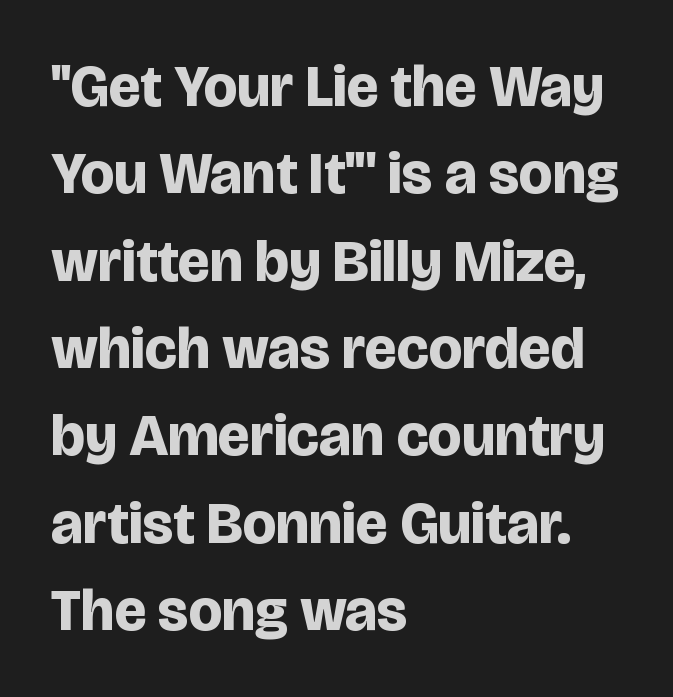
Q: Is the text bold? A: Yes.
Q: Is the text italic (slanted)? A: No, it is upright.
Q: Is the typeface a serif or a sans-serif typeface? A: Sans-serif.
Q: Is the text underlined? A: No.
Q: How is the paragraph aligned? A: Left-aligned.
Q: Is the spacing between letters normal or unusually wide? A: Normal.
Q: Is the spacing between lines tight, normal or loose? A: Normal.
Q: Width (condensed, normal, or wide)? A: Normal.
Q: Stroke contrast? A: Low.
Q: x-height? A: Large.
Q: Monospaced? A: No.
